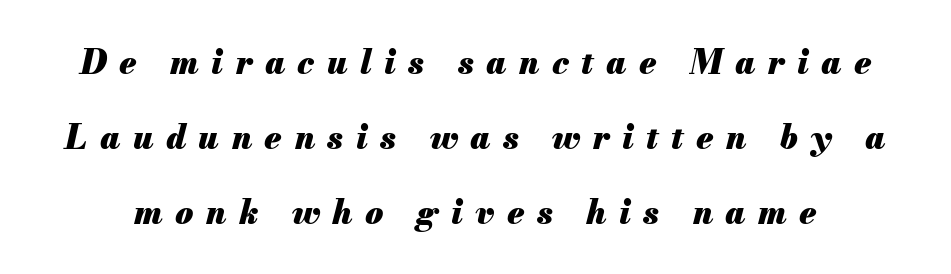
{"italic": "yes", "lean": "right", "slant_degrees": 13, "bold": "yes", "weight": "heavy", "width": "normal", "stroke_contrast": "medium", "x_height": "small", "monospaced": "no", "underline": "no", "line_spacing": "loose", "line_spacing_ratio": 2.27, "letter_spacing": "wide", "letter_spacing_em": 0.38, "glyph_px": 33}
